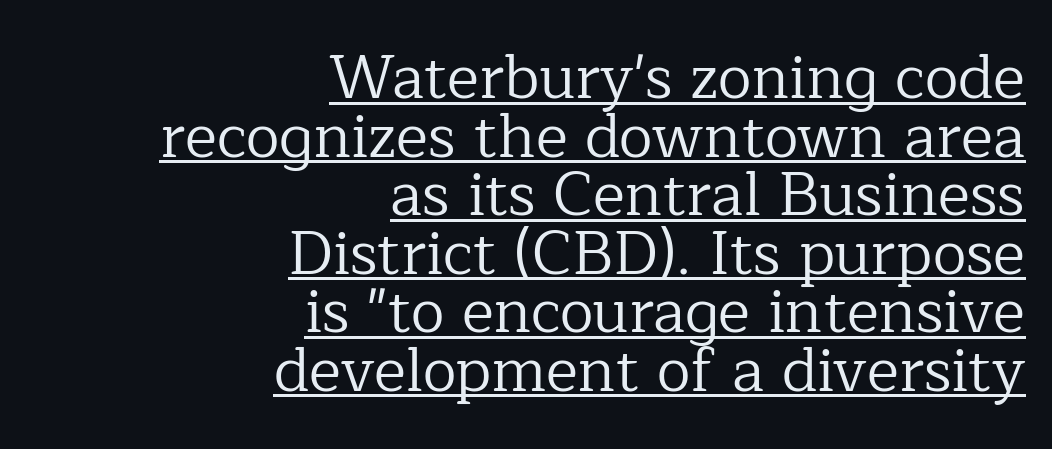
The image shows 61 px regular-weight serif type, upright; set right-aligned, tight line spacing (0.96x), normal letter spacing, underlined; low stroke contrast and a medium x-height.
